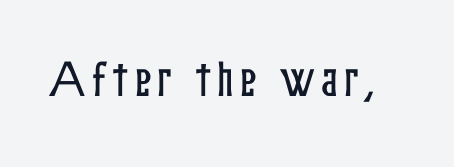
The image shows 40 px condensed type, upright; set not underlined; low stroke contrast and a medium x-height.
